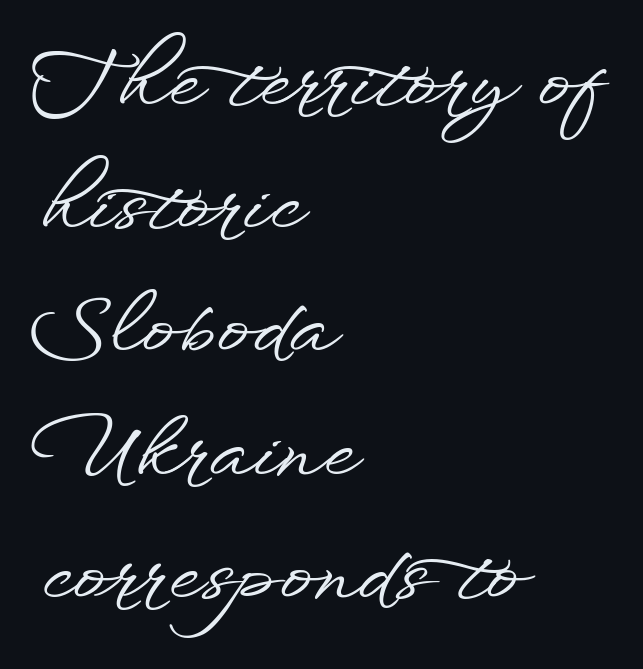
{"serif": "no", "width": "wide", "stroke_contrast": "low", "x_height": "small", "monospaced": "no", "underline": "no", "align": "left", "line_spacing": "normal", "line_spacing_ratio": 1.54, "letter_spacing": "normal", "letter_spacing_em": 0.0, "glyph_px": 80}
